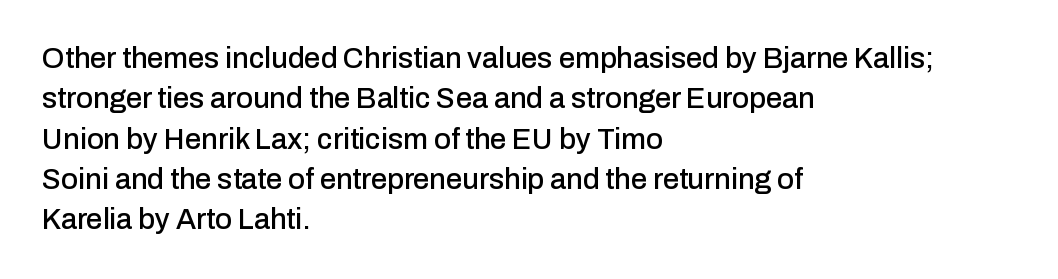
A normal amount of white space separates one row of letters from the next. A typesetter would label this face a sans. The tracking reads as untouched default to a designer's eye. Bare-footed words on every line.
